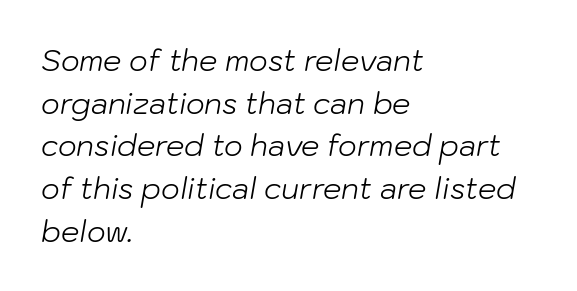
The image shows 29 px light type, italic (leaning right); set left-aligned, normal line spacing (1.47x), normal letter spacing, not underlined; low stroke contrast and a medium x-height.
